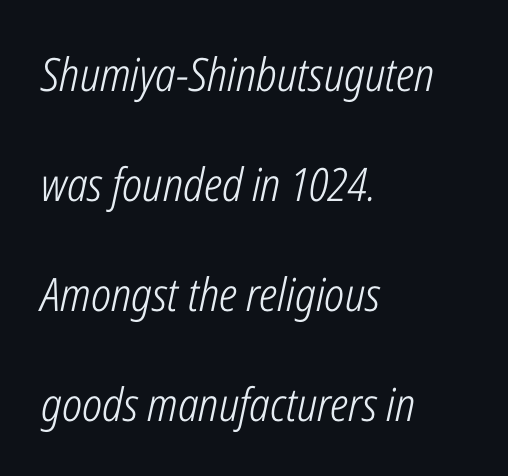
Q: Is the text bold? A: No.
Q: Is the text italic (slanted)? A: Yes, it leans right by about 12 degrees.
Q: Is the text underlined? A: No.
Q: How is the paragraph aligned? A: Left-aligned.
Q: Is the spacing between letters normal or unusually wide? A: Normal.
Q: Is the spacing between lines tight, normal or loose? A: Loose.
Q: Width (condensed, normal, or wide)? A: Condensed.
Q: Stroke contrast? A: Low.
Q: x-height? A: Medium.
Q: Monospaced? A: No.
